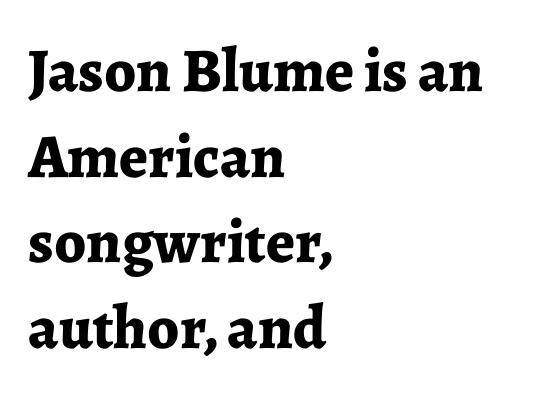
{"serif": "yes", "italic": "no", "bold": "yes", "weight": "bold", "width": "normal", "stroke_contrast": "low", "x_height": "medium", "monospaced": "no", "underline": "no", "align": "left", "line_spacing": "normal", "line_spacing_ratio": 1.38, "letter_spacing": "normal", "letter_spacing_em": 0.0, "glyph_px": 62}
